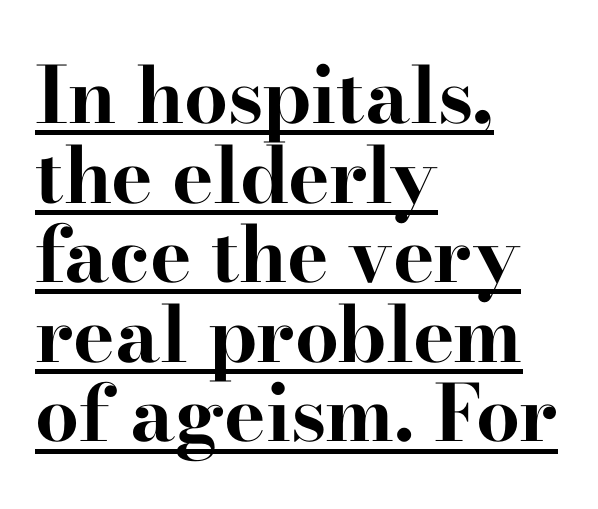
Q: Is the text bold? A: Yes.
Q: Is the text italic (slanted)? A: No, it is upright.
Q: Is the typeface a serif or a sans-serif typeface? A: Serif.
Q: Is the text underlined? A: Yes.
Q: How is the paragraph aligned? A: Left-aligned.
Q: Is the spacing between letters normal or unusually wide? A: Normal.
Q: Is the spacing between lines tight, normal or loose? A: Tight.
Q: Width (condensed, normal, or wide)? A: Wide.
Q: Stroke contrast? A: High.
Q: x-height? A: Small.
Q: Monospaced? A: No.
